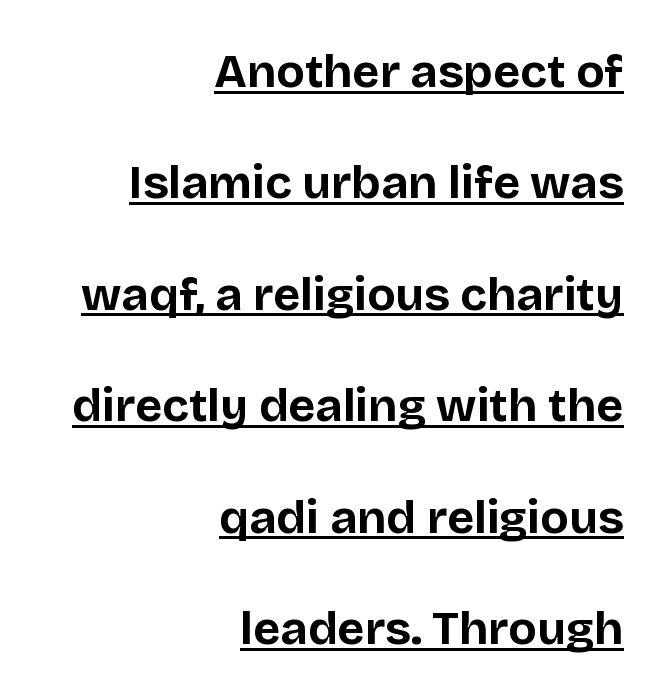
The image shows 47 px bold sans-serif type, upright; set right-aligned, loose line spacing (2.37x), normal letter spacing, underlined; low stroke contrast and a large x-height.
